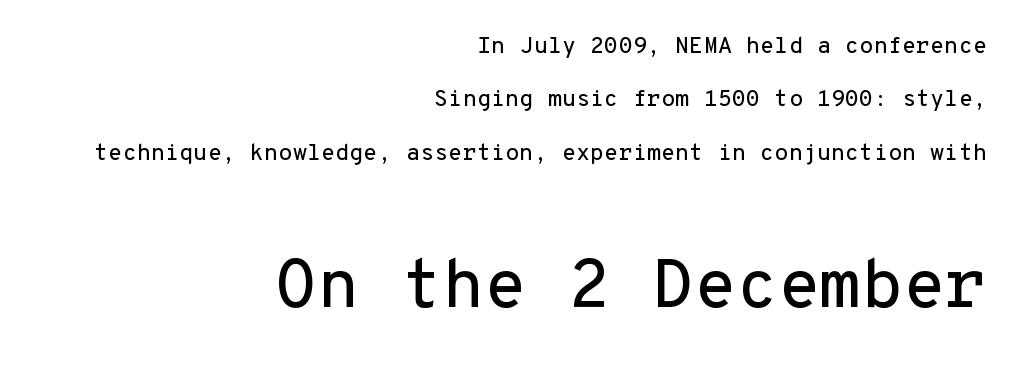
{"serif": "no", "italic": "no", "width": "normal", "stroke_contrast": "low", "x_height": "medium", "monospaced": "yes", "underline": "no", "align": "right", "line_spacing": "loose", "line_spacing_ratio": 2.32, "letter_spacing": "normal", "letter_spacing_em": 0.0, "larger_block": "second", "size_ratio": 2.96, "glyph_px": 68}
